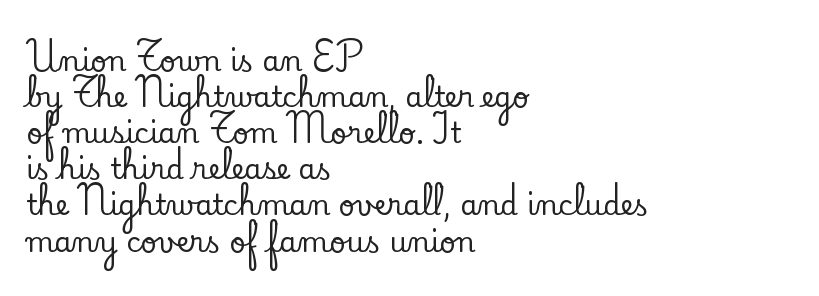
The image shows 28 px serif type, upright; set left-aligned, normal line spacing (1.29x), normal letter spacing, not underlined; low stroke contrast and a small x-height.
